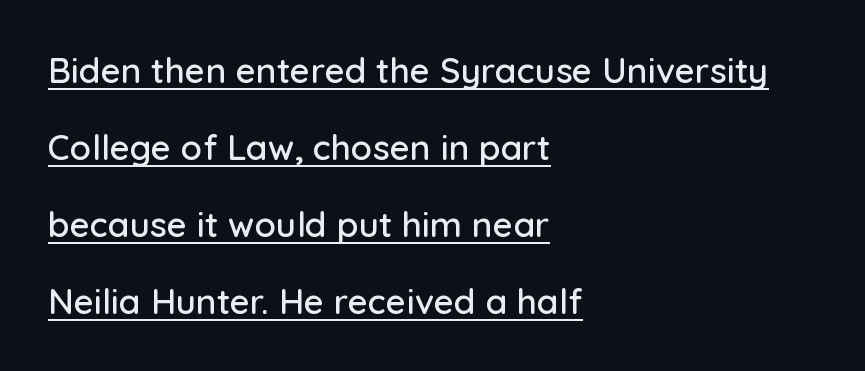
The gaps between neighbouring characters are ordinary and unremarkable. Is this a fixed-width face? No — the glyphs have proportional, varying widths. Notice how the stems are strictly vertical — no italics here. Short and long lines alike share a common starting point at left. Notice the wide empty band between every row — that's loose leading.
